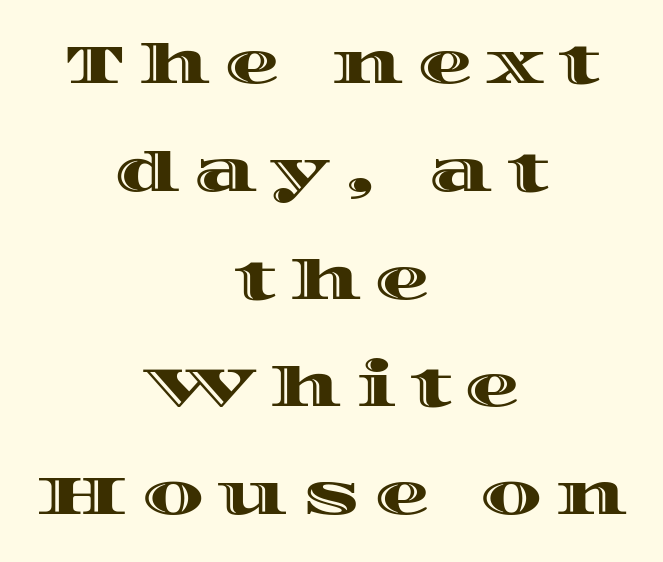
{"italic": "no", "width": "wide", "x_height": "large", "monospaced": "no", "underline": "no", "align": "center", "line_spacing": "loose", "line_spacing_ratio": 1.96, "letter_spacing": "wide", "letter_spacing_em": 0.25, "glyph_px": 55}
